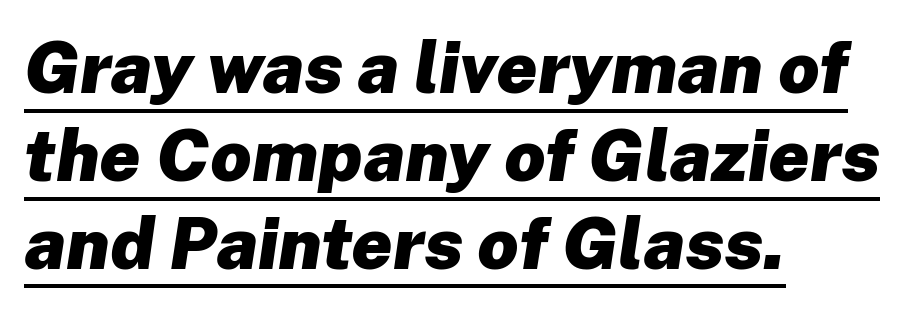
The image shows 72 px heavy type, italic (leaning right); set left-aligned, line spacing 1.22x, normal letter spacing, underlined; low stroke contrast and a medium x-height.
